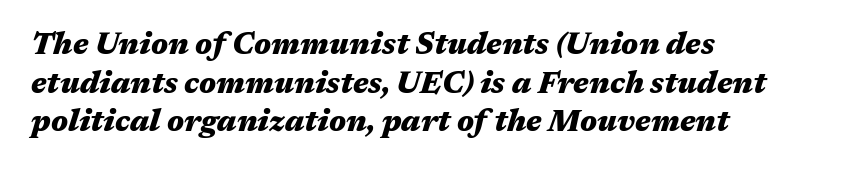
Vertical spacing — default. In terms of weight, the rendering is a true, heavy bold. Every character sits at an angle, as italics do. These lines are set flush left with a ragged right edge.
